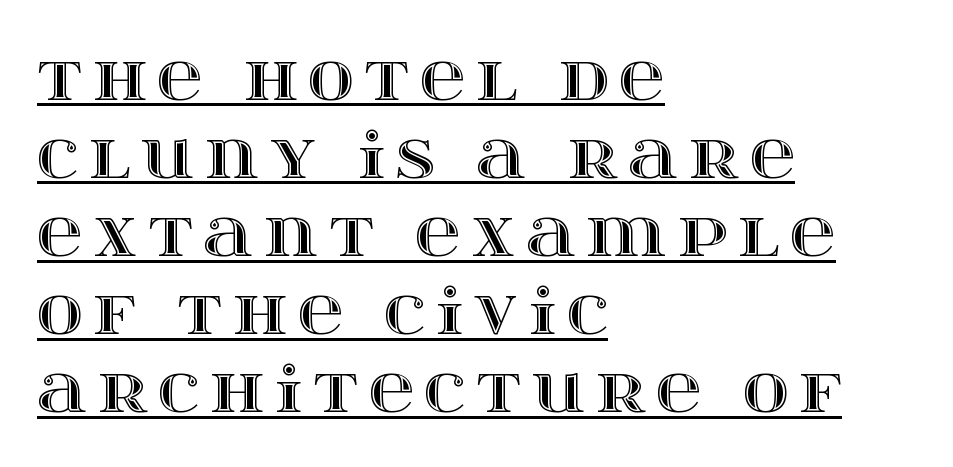
{"italic": "no", "width": "wide", "x_height": "large", "monospaced": "no", "underline": "yes", "align": "left", "line_spacing_ratio": 1.24, "glyph_px": 63}
